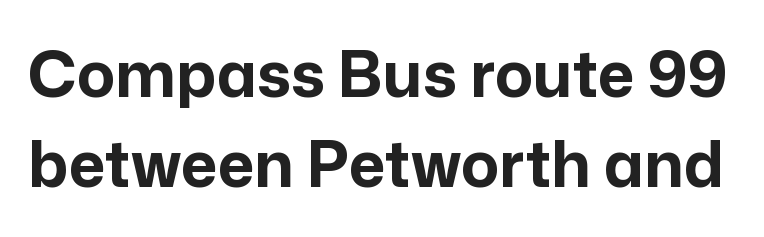
{"serif": "no", "italic": "no", "bold": "yes", "weight": "bold", "width": "normal", "stroke_contrast": "low", "x_height": "medium", "monospaced": "no", "underline": "no", "line_spacing": "normal", "line_spacing_ratio": 1.43, "letter_spacing": "normal", "letter_spacing_em": 0.0, "glyph_px": 63}
